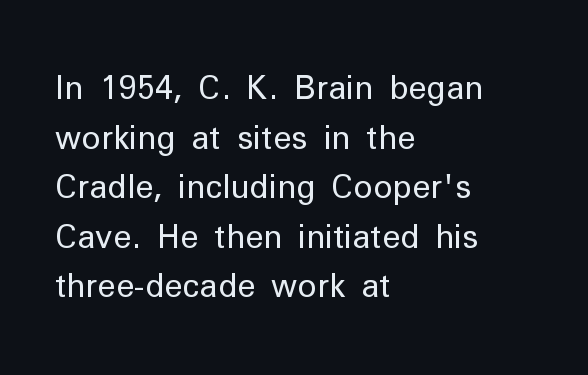
{"serif": "no", "italic": "no", "bold": "no", "weight": "regular", "width": "normal", "stroke_contrast": "low", "x_height": "medium", "monospaced": "no", "underline": "no", "align": "left", "line_spacing": "normal", "line_spacing_ratio": 1.55, "letter_spacing": "normal", "letter_spacing_em": 0.0, "glyph_px": 32}
